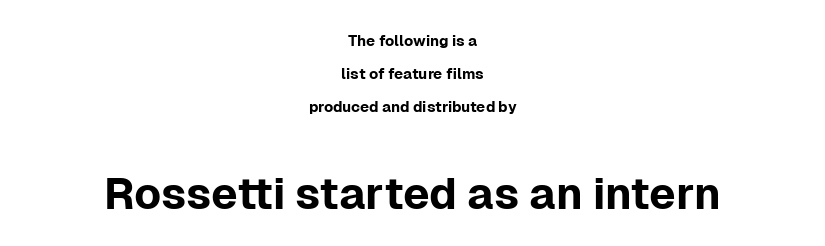
The setting favours the middle, as headings and verse often do. Default kerning and tracking; the words read as compact shapes. The later block is typeset at a bigger size than the earlier block. Check the space under the baseline: it is left empty.
